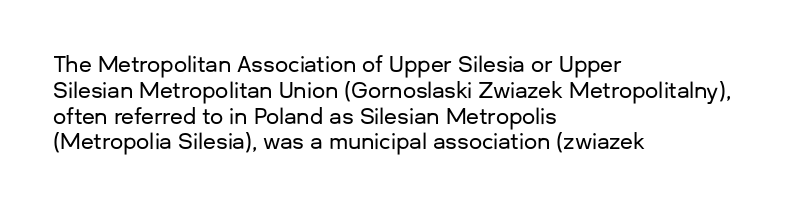
Underline: absent. This rendering uses left alignment, leaving the right contour irregular. A typesetter would mark this as roman, not italic. In terms of letterspacing, this is plain default setting.
